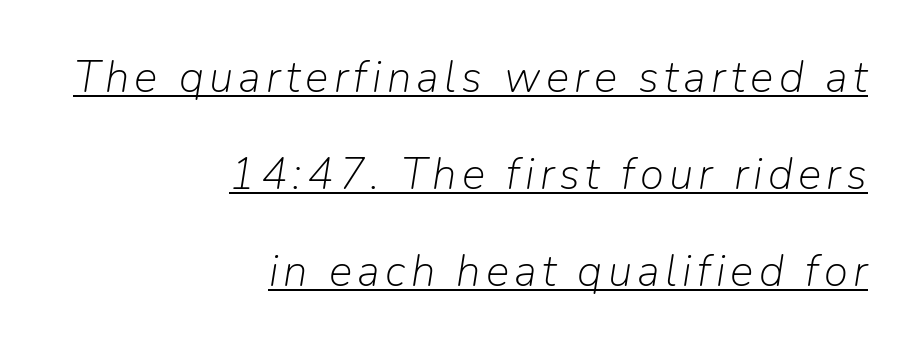
The cut favours lightness, reaching ordinary text weight at its darkest. Teacher's note: observe the even right margin — that is flush-right alignment. Quick note: italic. A continuous stroke trails under the words, as in a hyperlink. Think of a printed novel: that variable character pitch is what you see here.
